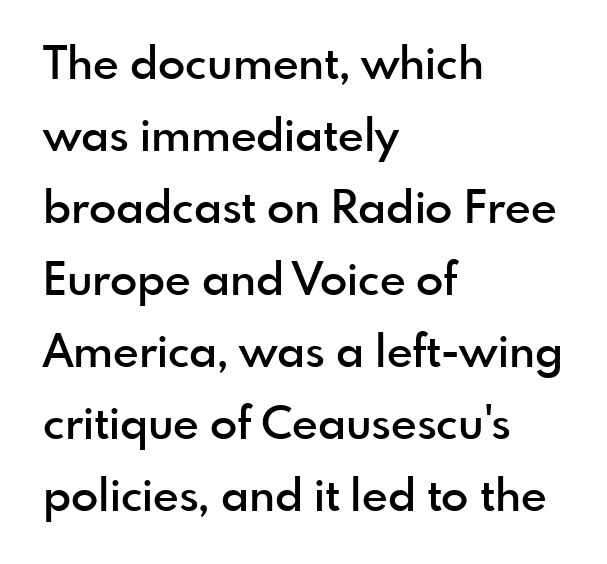
Each row of text sits above clean, open space. These lines carry some extra weight — a demibold, not a full bold. Think of a printed novel: that variable character pitch is what you see here. The letterforms sit shoulder to shoulder at normal distance.
